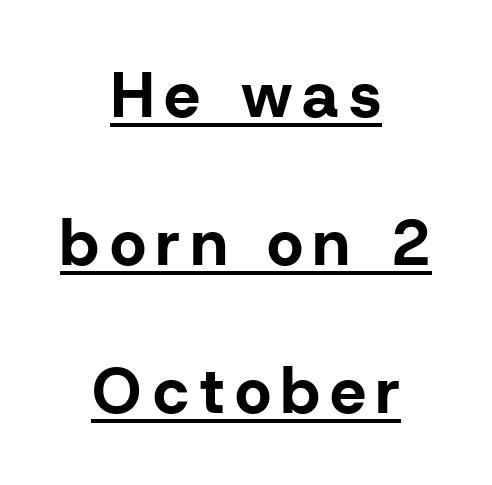
Q: Is the text bold? A: Yes.
Q: Is the text italic (slanted)? A: No, it is upright.
Q: Is the typeface a serif or a sans-serif typeface? A: Sans-serif.
Q: Is the text underlined? A: Yes.
Q: How is the paragraph aligned? A: Centered.
Q: Is the spacing between lines tight, normal or loose? A: Loose.
Q: Width (condensed, normal, or wide)? A: Normal.
Q: Stroke contrast? A: Low.
Q: x-height? A: Medium.
Q: Monospaced? A: No.
